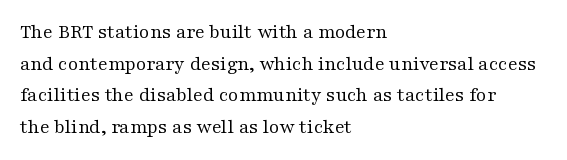
The image shows 20 px text type, upright; set left-aligned, normal line spacing (1.58x), normal letter spacing, not underlined.
